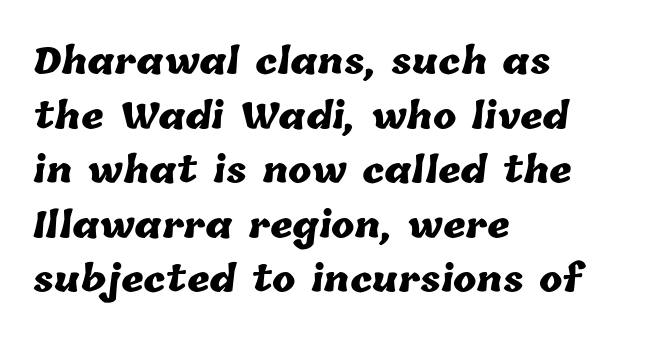
The image shows 35 px heavy type; set left-aligned, normal line spacing (1.56x), normal letter spacing, not underlined; low stroke contrast and a medium x-height.
